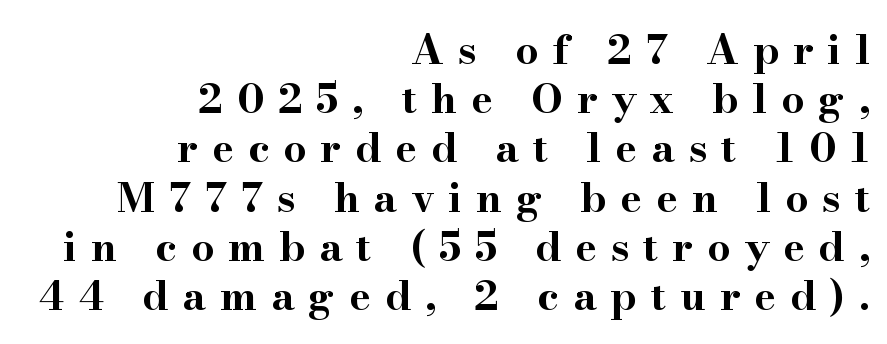
{"serif": "yes", "italic": "no", "bold": "yes", "weight": "bold", "width": "wide", "stroke_contrast": "high", "x_height": "small", "monospaced": "no", "underline": "no", "align": "right", "line_spacing_ratio": 1.2, "letter_spacing": "wide", "letter_spacing_em": 0.34, "glyph_px": 41}
